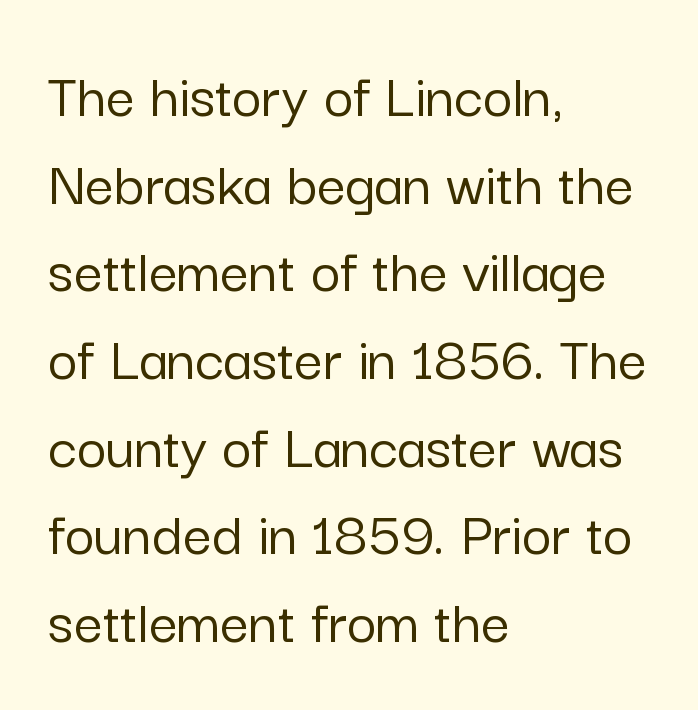
{"serif": "no", "italic": "no", "width": "normal", "stroke_contrast": "low", "x_height": "medium", "monospaced": "no", "underline": "no", "align": "left", "line_spacing": "normal", "line_spacing_ratio": 1.37, "letter_spacing": "normal", "letter_spacing_em": 0.0, "glyph_px": 64}
